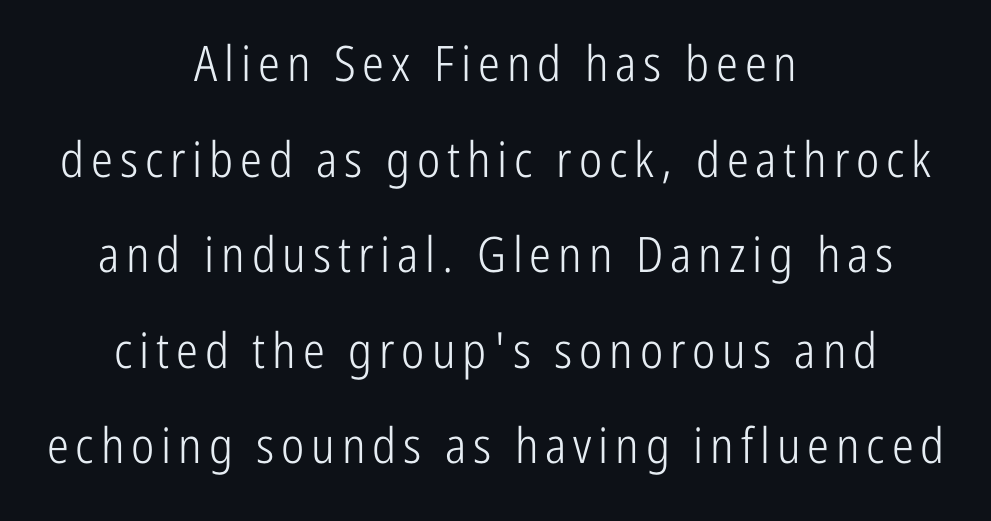
{"serif": "no", "italic": "no", "bold": "no", "weight": "light", "width": "condensed", "stroke_contrast": "low", "x_height": "medium", "monospaced": "no", "underline": "no", "align": "center", "line_spacing": "loose", "line_spacing_ratio": 1.95, "glyph_px": 49}
